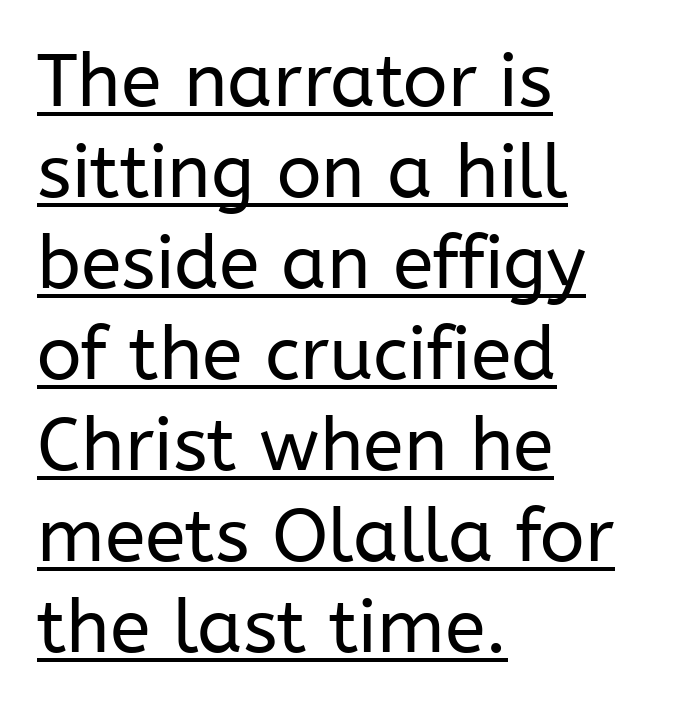
The image shows 74 px regular-weight sans-serif type, upright; set left-aligned, line spacing 1.23x, normal letter spacing, underlined; low stroke contrast and a medium x-height.
